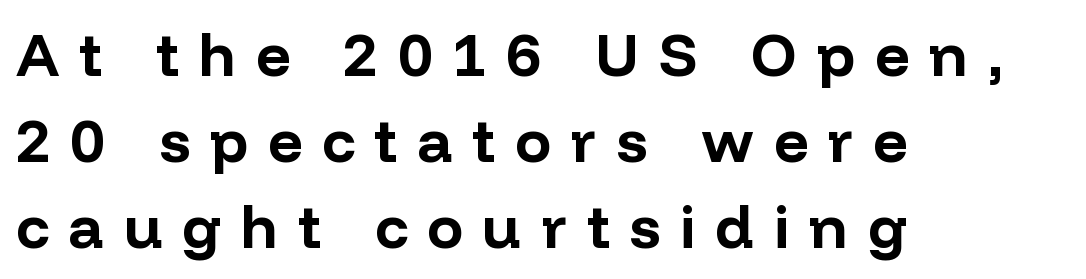
Q: Is the text bold? A: Yes.
Q: Is the text italic (slanted)? A: No, it is upright.
Q: Is the typeface a serif or a sans-serif typeface? A: Sans-serif.
Q: Is the text underlined? A: No.
Q: How is the paragraph aligned? A: Left-aligned.
Q: Is the spacing between letters normal or unusually wide? A: Unusually wide.
Q: Is the spacing between lines tight, normal or loose? A: Normal.
Q: Width (condensed, normal, or wide)? A: Normal.
Q: Stroke contrast? A: Low.
Q: x-height? A: Medium.
Q: Monospaced? A: No.
